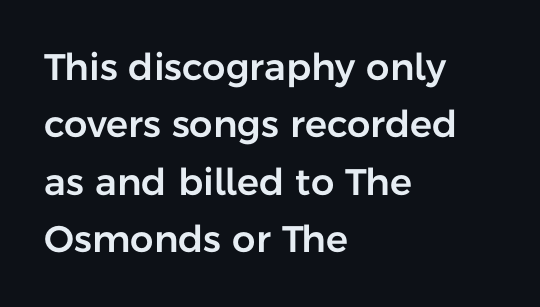
Q: Is the text italic (slanted)? A: No, it is upright.
Q: Is the typeface a serif or a sans-serif typeface? A: Sans-serif.
Q: Is the text underlined? A: No.
Q: How is the paragraph aligned? A: Left-aligned.
Q: Is the spacing between letters normal or unusually wide? A: Normal.
Q: Is the spacing between lines tight, normal or loose? A: Normal.
Q: Width (condensed, normal, or wide)? A: Normal.
Q: Stroke contrast? A: Low.
Q: x-height? A: Medium.
Q: Monospaced? A: No.
